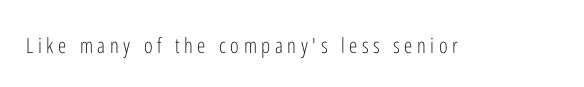
{"italic": "no", "bold": "no", "underline": "no", "letter_spacing": "wide", "letter_spacing_em": 0.22, "glyph_px": 21}
